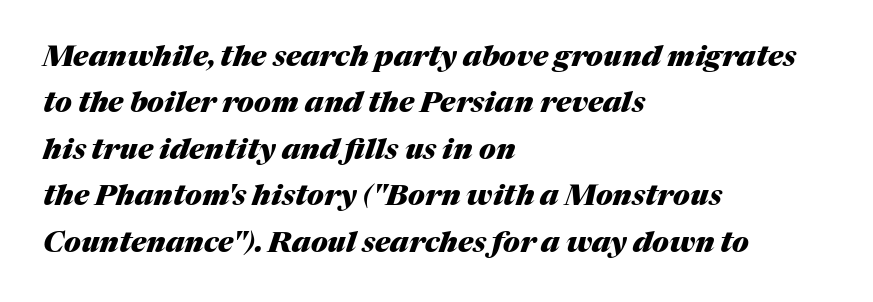
Q: Is the text bold? A: Yes.
Q: Is the text italic (slanted)? A: Yes, it leans right by about 17 degrees.
Q: Is the text underlined? A: No.
Q: How is the paragraph aligned? A: Left-aligned.
Q: Is the spacing between letters normal or unusually wide? A: Normal.
Q: Is the spacing between lines tight, normal or loose? A: Normal.
Q: Width (condensed, normal, or wide)? A: Normal.
Q: Stroke contrast? A: Medium.
Q: x-height? A: Medium.
Q: Monospaced? A: No.
